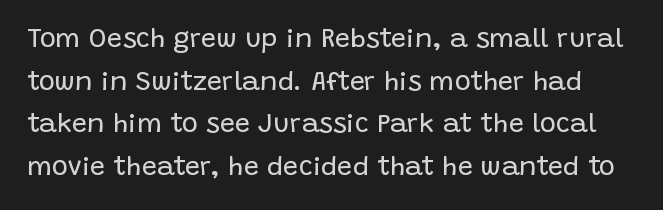
{"italic": "no", "bold": "no", "underline": "no", "line_spacing": "normal", "line_spacing_ratio": 1.58, "letter_spacing": "normal", "letter_spacing_em": 0.0, "glyph_px": 27}
